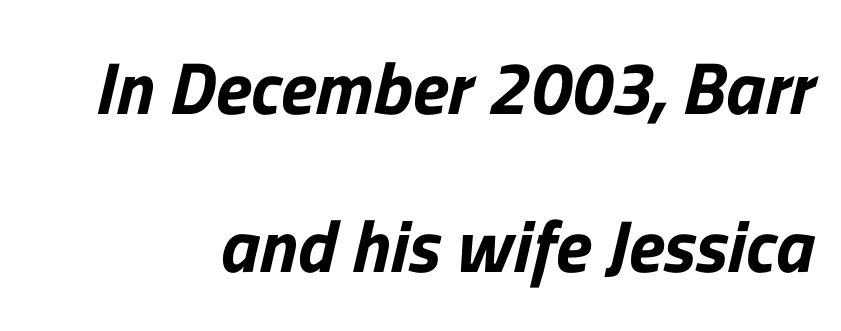
The image shows 74 px sans-serif type; set loose line spacing (2.13x), normal letter spacing, not underlined; low stroke contrast and a medium x-height.
